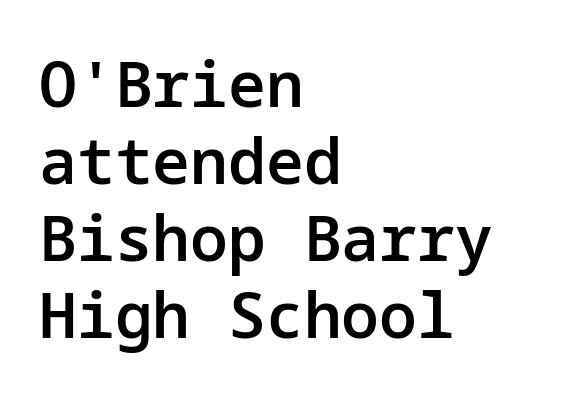
Glyph-to-glyph distance matches everyday printed text. Which margin do the lines hug? The left one — the right edge is uneven. Nothing sits at the stroke ends, so this counts as sans-serif. Is there any slant? The stems are plumb. What weight is shown? A semibold, between regular and bold.
